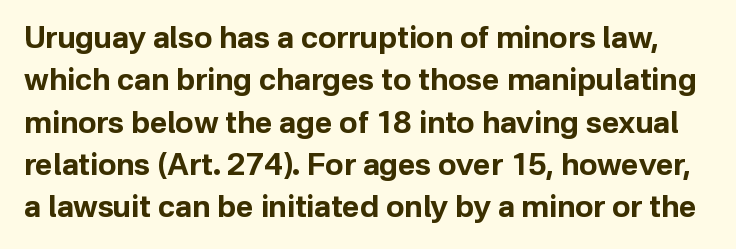
The image shows 30 px bold sans-serif type, upright; set normal line spacing (1.41x), normal letter spacing, not underlined; low stroke contrast and a medium x-height.
